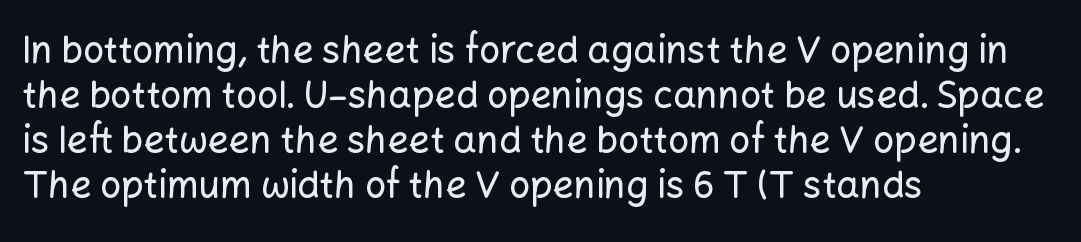
Q: Is the text italic (slanted)? A: No, it is upright.
Q: Is the typeface a serif or a sans-serif typeface? A: Sans-serif.
Q: Is the text underlined? A: No.
Q: How is the paragraph aligned? A: Left-aligned.
Q: Is the spacing between letters normal or unusually wide? A: Normal.
Q: Width (condensed, normal, or wide)? A: Normal.
Q: Stroke contrast? A: Low.
Q: x-height? A: Medium.
Q: Monospaced? A: No.
